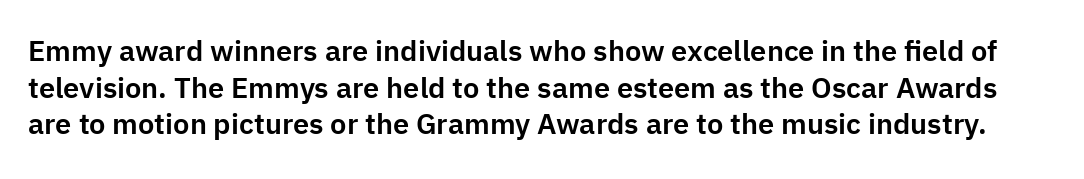
The face used here is proportionally spaced, like ordinary book or web type. Do the letters lean? They stand straight. Decoration check: the copy has no underline. Short note: letters normally spaced. Vertically, the passage feels balanced, rows spaced as you'd expect.
